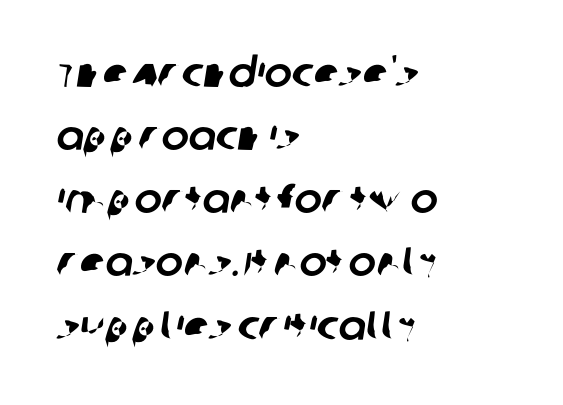
The rendering shows plain stroke endings on the letterforms — a sans-serif design. Alignment: flush left. The face used here is proportionally spaced, like ordinary book or web type. The glyphs are unaccompanied by any horizontal stroke below them. The lines sit at an ordinary, default distance from one another. Compared with typical body copy, the letter spacing here is the same.
